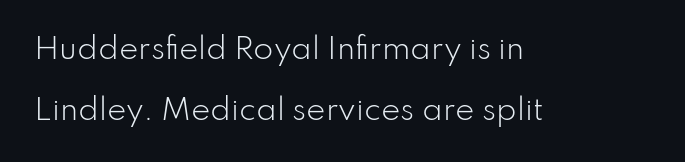
{"serif": "no", "italic": "no", "bold": "no", "weight": "light", "width": "normal", "stroke_contrast": "low", "x_height": "small", "monospaced": "no", "underline": "no", "align": "left", "line_spacing": "loose", "line_spacing_ratio": 2.09, "letter_spacing": "normal", "letter_spacing_em": 0.0, "glyph_px": 29}
